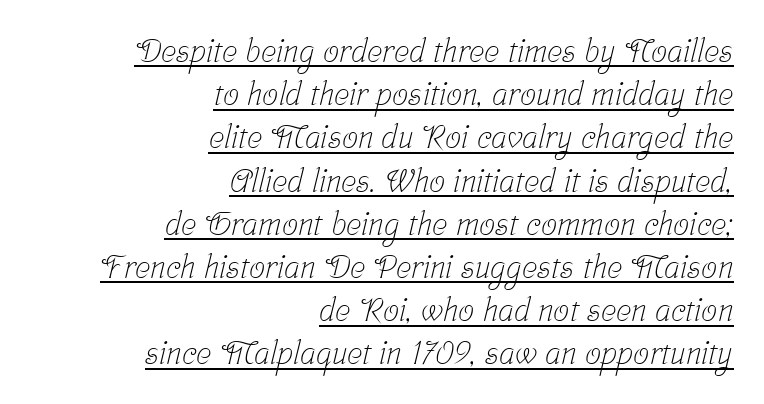
A typographer would call this underscored text. The leading is moderate, giving the passage an even texture. These lines keep a tight, regular rhythm from letter to letter. The letters carry serifs — small finishing strokes at the ends of their stems. In CSS terms this would be text-align: right.
